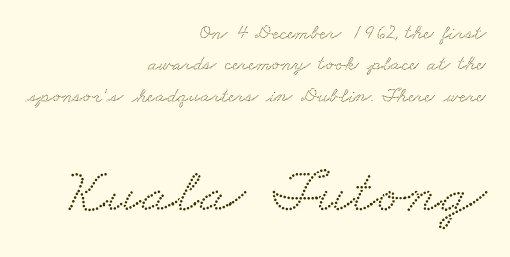
The image shows 63 px wide serif type; set right-aligned, normal line spacing (1.49x), normal letter spacing, not underlined; the second (bottom) block is 3.0x larger; low stroke contrast and a small x-height.
